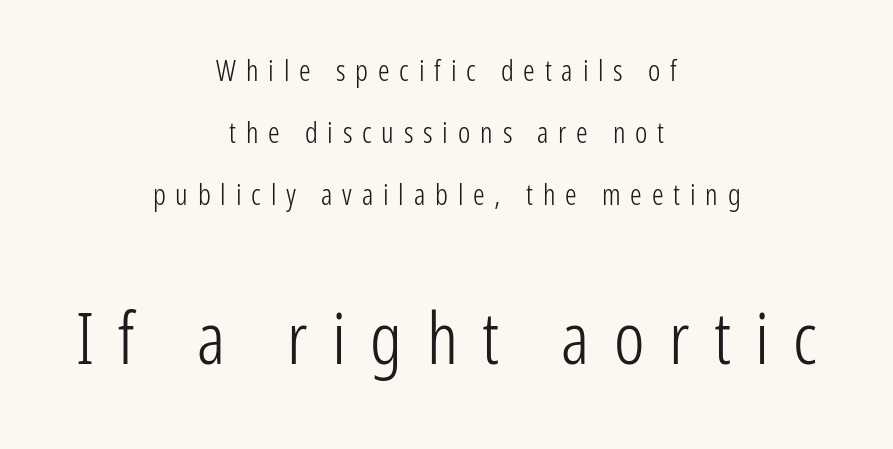
Q: Is the text bold? A: No.
Q: Is the text italic (slanted)? A: No, it is upright.
Q: Is the typeface a serif or a sans-serif typeface? A: Sans-serif.
Q: Is the text underlined? A: No.
Q: How is the paragraph aligned? A: Centered.
Q: Is the spacing between letters normal or unusually wide? A: Unusually wide.
Q: Is the spacing between lines tight, normal or loose? A: Loose.
Q: Which block of text is set in a larger size, the first (top) or the second (bottom)? A: The second (bottom) one.
Q: Width (condensed, normal, or wide)? A: Condensed.
Q: Stroke contrast? A: Low.
Q: x-height? A: Medium.
Q: Monospaced? A: No.
